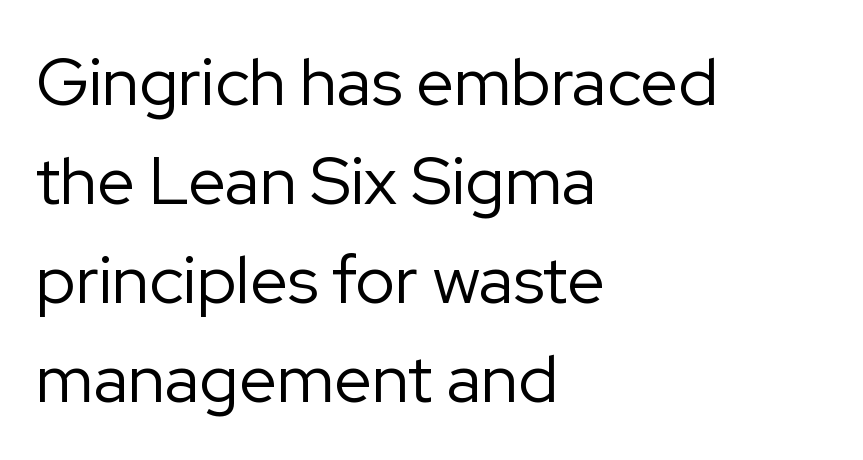
Are there feet on the stems? There aren't — it's a sans. No extra tracking has been applied to these lines. Any mark beneath the type? The region is blank. Notice how descenders clear the ascenders below comfortably — that's standard leading. The letters stand upright; this is a roman face. Short and long lines alike share a common starting point at left.
